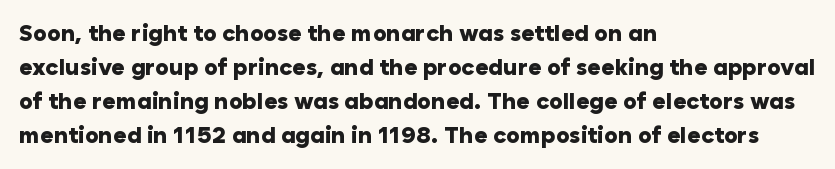
Q: Is the text bold? A: Yes.
Q: Is the text italic (slanted)? A: No, it is upright.
Q: Is the text underlined? A: No.
Q: How is the paragraph aligned? A: Left-aligned.
Q: Is the spacing between letters normal or unusually wide? A: Normal.
Q: Is the spacing between lines tight, normal or loose? A: Normal.
